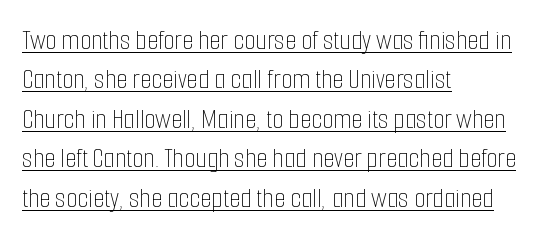
Q: Is the text bold? A: No.
Q: Is the text italic (slanted)? A: No, it is upright.
Q: Is the text underlined? A: Yes.
Q: How is the paragraph aligned? A: Left-aligned.
Q: Is the spacing between letters normal or unusually wide? A: Normal.
Q: Is the spacing between lines tight, normal or loose? A: Normal.
Q: Width (condensed, normal, or wide)? A: Condensed.
Q: Stroke contrast? A: Low.
Q: x-height? A: Medium.
Q: Monospaced? A: No.
